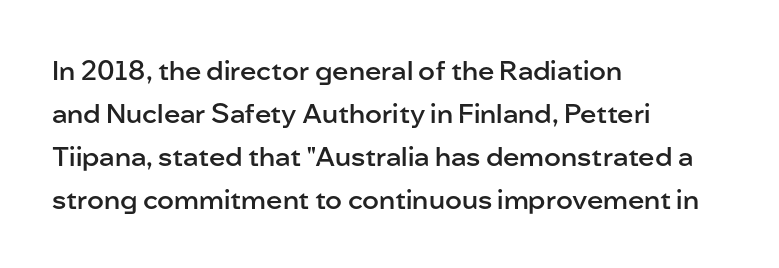
Decoration check: the copy has no underline. A classic flush-left, rag-right setting is used for this passage. Notice how descenders clear the ascenders below comfortably — that's standard leading. Tracking value appears to be zero — textbook default spacing.
